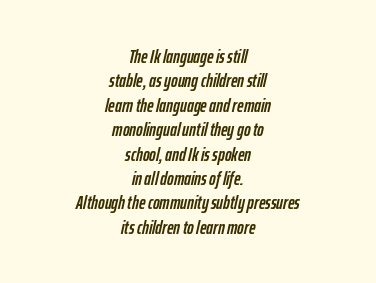
The image shows 20 px text type, italic (leaning right); set centered, line spacing 1.22x, normal letter spacing, not underlined.
